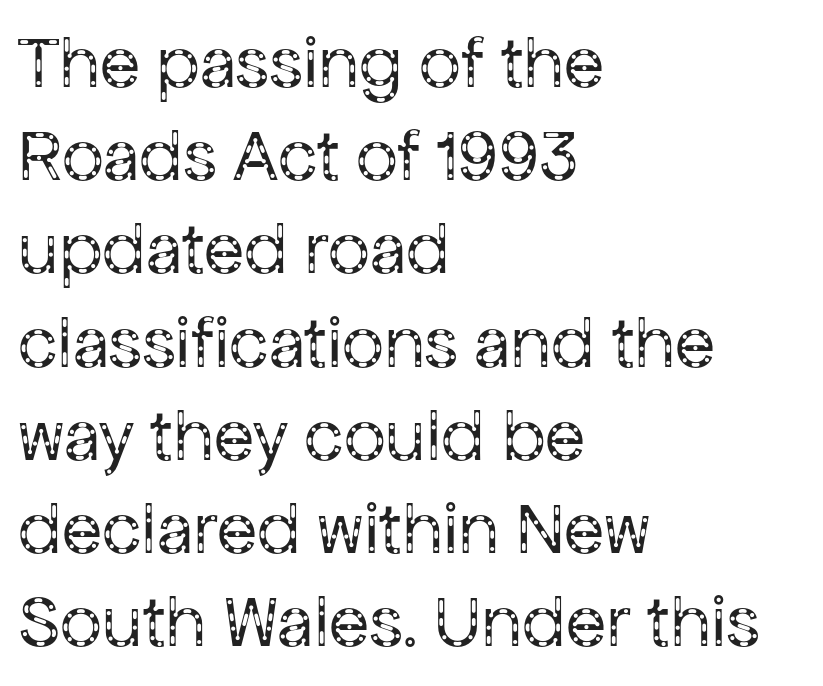
The image shows 74 px regular-weight sans-serif type, upright; set left-aligned, normal line spacing (1.26x), normal letter spacing, not underlined; low stroke contrast and a medium x-height.
